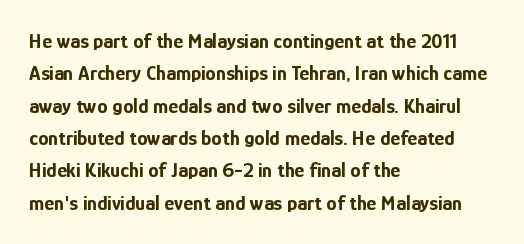
The image shows 21 px bold type, upright; set left-aligned, normal line spacing (1.54x), normal letter spacing, not underlined.
